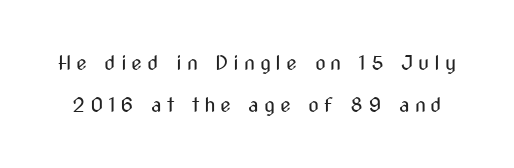
Nothing heavy about these letters — not bold at all. Is there much room between lines? Yes — plenty of vertical air separates them. The letters are spread apart with noticeably loose tracking. Upright lettering throughout. Any mark beneath the type? The region is blank.
